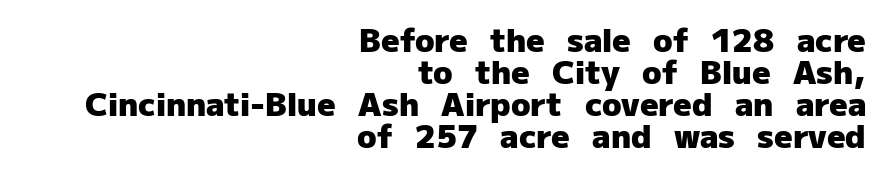
{"serif": "no", "italic": "no", "bold": "yes", "weight": "heavy", "width": "normal", "stroke_contrast": "low", "x_height": "medium", "monospaced": "no", "underline": "no", "align": "right", "line_spacing": "tight", "line_spacing_ratio": 1.0, "letter_spacing": "normal", "letter_spacing_em": 0.0, "glyph_px": 32}
